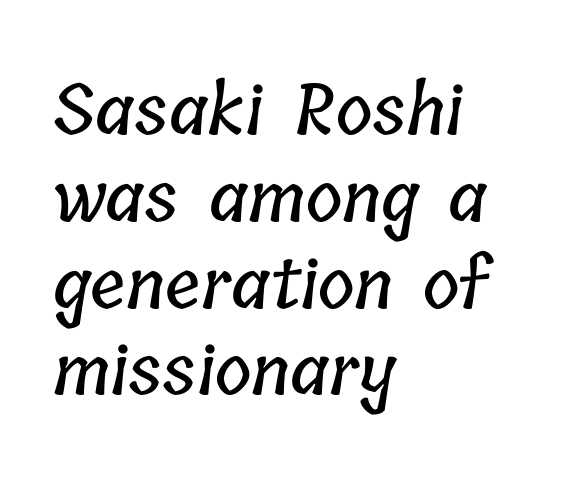
{"width": "condensed", "stroke_contrast": "low", "x_height": "medium", "monospaced": "no", "underline": "no", "align": "left", "line_spacing_ratio": 1.24, "letter_spacing": "normal", "letter_spacing_em": 0.0, "glyph_px": 70}
